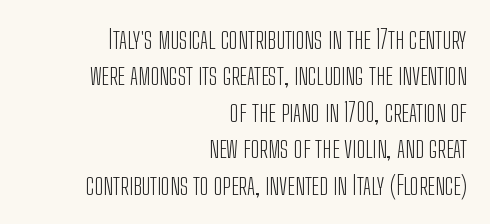
{"italic": "no", "bold": "no", "underline": "no", "align": "right", "line_spacing": "normal", "line_spacing_ratio": 1.4, "letter_spacing": "normal", "letter_spacing_em": 0.0, "glyph_px": 26}
